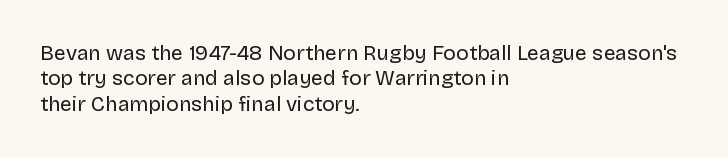
The image shows 21 px text type, upright; set left-aligned, line spacing 1.21x, normal letter spacing, not underlined.
